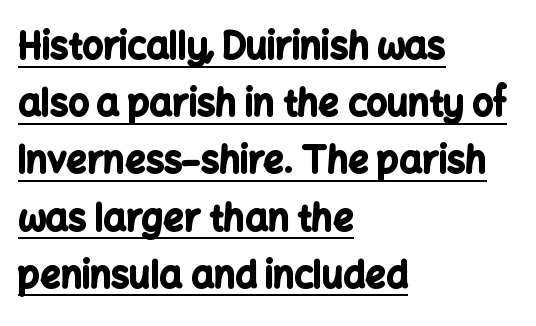
A typesetter would mark this as roman, not italic. The letterforms sit shoulder to shoulder at normal distance. The lines are quadded left. A sans-serif font was chosen for this passage.
